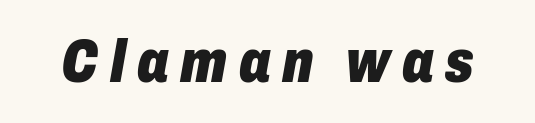
{"italic": "yes", "lean": "right", "slant_degrees": 10, "bold": "yes", "weight": "heavy", "width": "condensed", "stroke_contrast": "low", "x_height": "medium", "monospaced": "no", "underline": "no", "glyph_px": 61}
